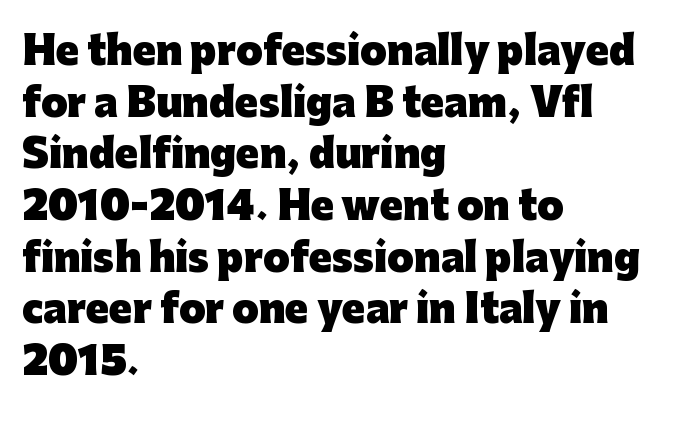
{"serif": "no", "italic": "no", "bold": "yes", "weight": "heavy", "width": "normal", "stroke_contrast": "low", "x_height": "medium", "monospaced": "no", "underline": "no", "align": "left", "line_spacing": "normal", "line_spacing_ratio": 1.36, "letter_spacing": "normal", "letter_spacing_em": 0.0, "glyph_px": 38}
